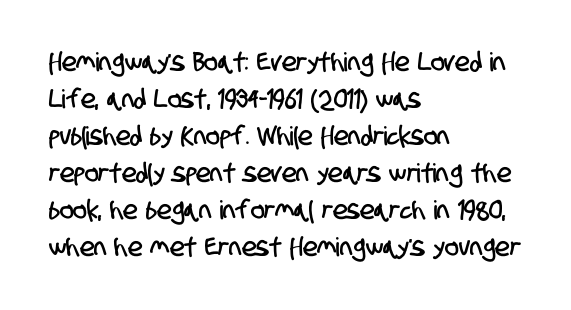
Honestly, the row spacing looks completely unremarkable. Every row of glyphs begins at an identical x-position on the left. The strip under each line holds only bare page. Here the glyphs are tracked normally, forming tight word shapes.
